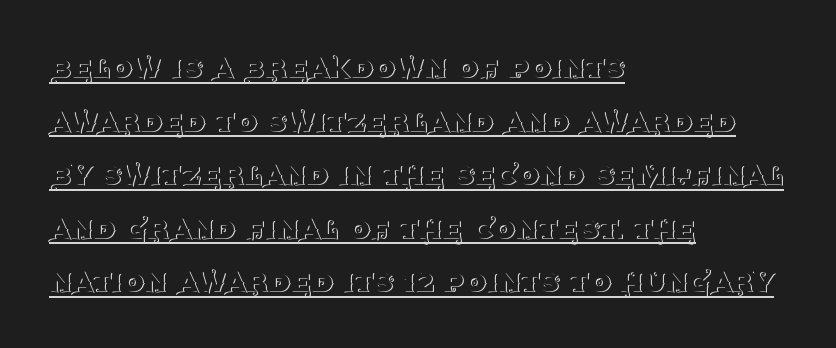
Summary of weight: not heavy and not bold. Each line starts at the same left margin while the right side varies. Note the varied advance widths — an 'i' is clearly narrower than an 'm'. How are the letters spaced? Ordinarily, with no added tracking. If you drew a line through each stem, it would be perfectly vertical.
